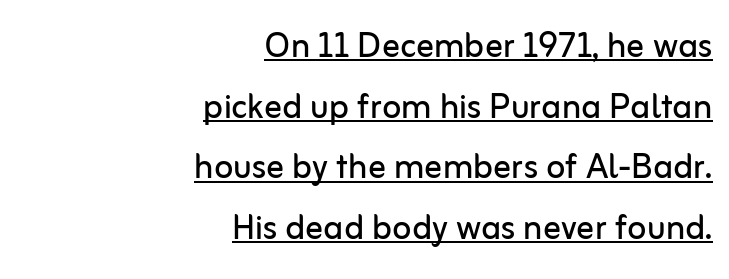
The block of text has a typical density, with ordinary space between rows. Right-aligned paragraph, ragged on the left. Proportional: the letters do not fall into vertical columns. In terms of letterform style, serifs are entirely absent.
